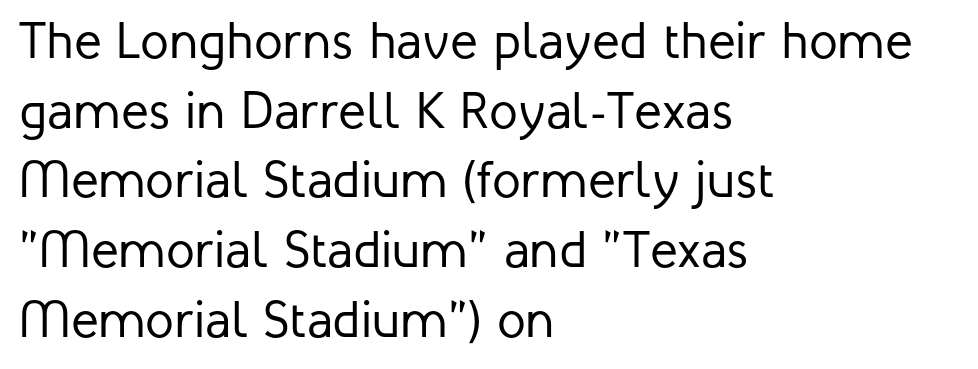
The image shows 52 px regular-weight sans-serif type, upright; set left-aligned, normal line spacing (1.34x), normal letter spacing, not underlined; low stroke contrast and a medium x-height.
